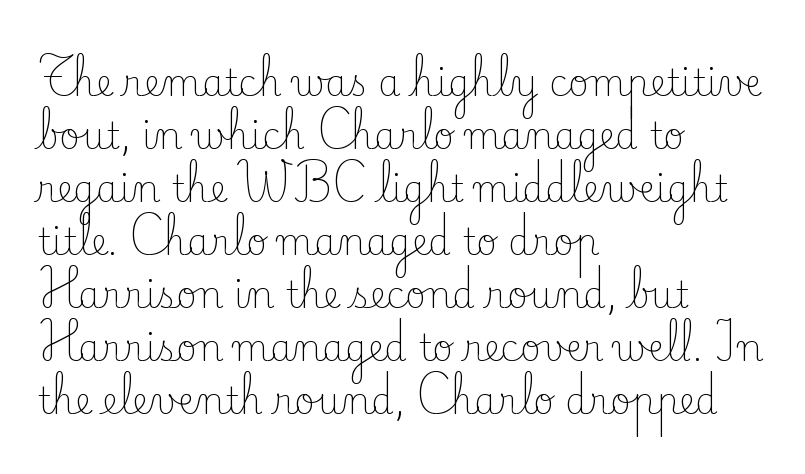
The image shows 36 px light serif type, upright; set left-aligned, normal line spacing (1.47x), normal letter spacing, not underlined; low stroke contrast and a small x-height.
